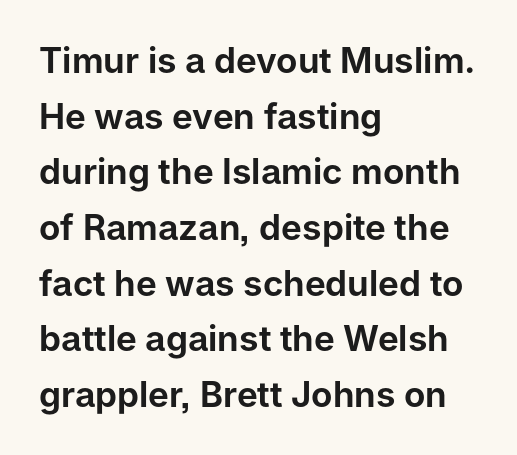
Q: Is the text italic (slanted)? A: No, it is upright.
Q: Is the typeface a serif or a sans-serif typeface? A: Sans-serif.
Q: Is the text underlined? A: No.
Q: How is the paragraph aligned? A: Left-aligned.
Q: Is the spacing between letters normal or unusually wide? A: Normal.
Q: Is the spacing between lines tight, normal or loose? A: Normal.
Q: Width (condensed, normal, or wide)? A: Normal.
Q: Stroke contrast? A: Low.
Q: x-height? A: Medium.
Q: Monospaced? A: No.
